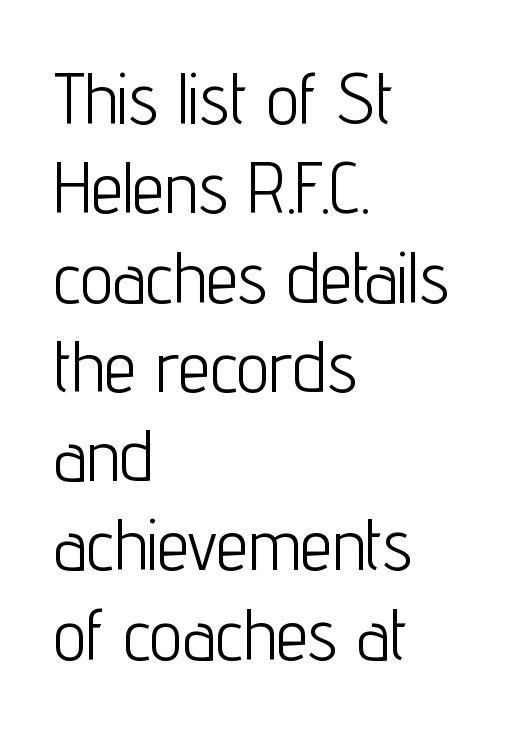
This reads as an unemphasized weight, regular at the heaviest. The gaps between neighbouring characters are ordinary and unremarkable. Is there any slant? The stems are plumb. Layout note: lines flush left.
